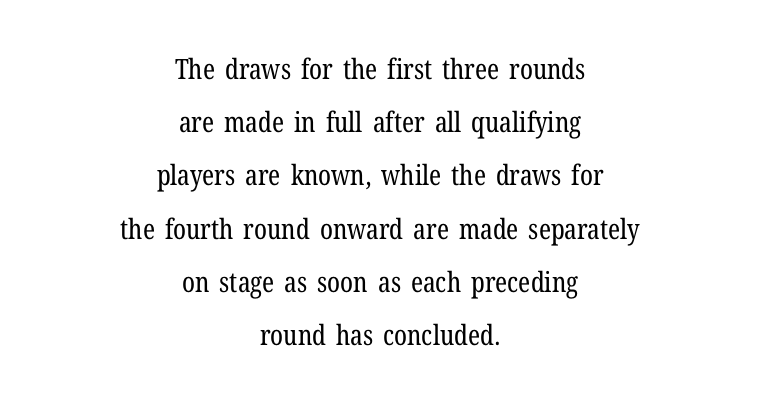
Q: Is the text bold? A: No.
Q: Is the text italic (slanted)? A: No, it is upright.
Q: Is the typeface a serif or a sans-serif typeface? A: Serif.
Q: Is the text underlined? A: No.
Q: How is the paragraph aligned? A: Centered.
Q: Is the spacing between letters normal or unusually wide? A: Normal.
Q: Is the spacing between lines tight, normal or loose? A: Loose.
Q: Width (condensed, normal, or wide)? A: Condensed.
Q: Stroke contrast? A: Low.
Q: x-height? A: Medium.
Q: Monospaced? A: No.
